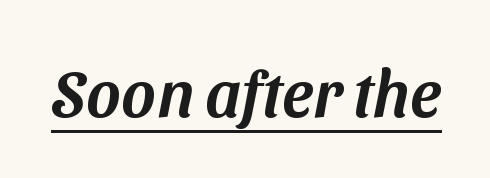
{"serif": "no", "width": "normal", "stroke_contrast": "medium", "x_height": "medium", "monospaced": "no", "underline": "yes", "letter_spacing": "normal", "letter_spacing_em": 0.0, "glyph_px": 66}
